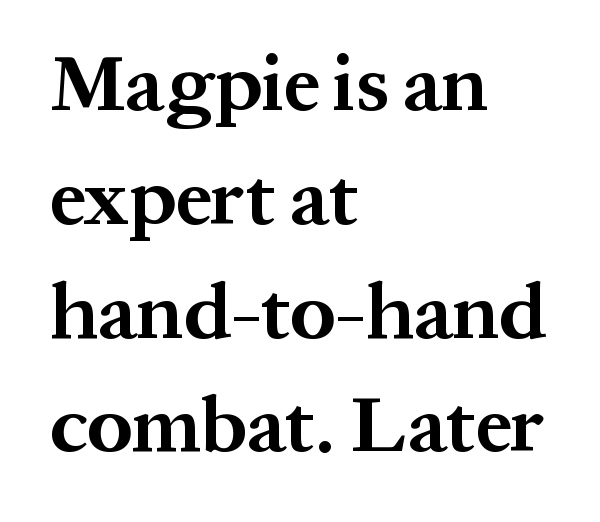
{"serif": "yes", "italic": "no", "bold": "yes", "weight": "bold", "width": "normal", "stroke_contrast": "medium", "x_height": "medium", "monospaced": "no", "underline": "no", "align": "left", "line_spacing": "normal", "line_spacing_ratio": 1.44, "letter_spacing": "normal", "letter_spacing_em": 0.0, "glyph_px": 79}
